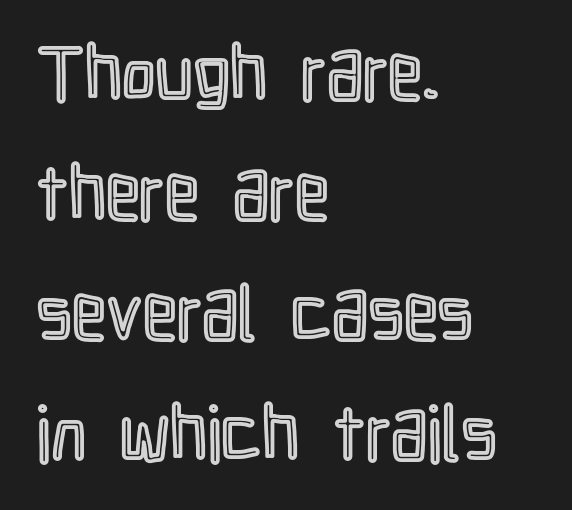
{"italic": "no", "width": "condensed", "x_height": "medium", "monospaced": "no", "underline": "no", "align": "left", "line_spacing": "normal", "line_spacing_ratio": 1.58, "letter_spacing": "normal", "letter_spacing_em": 0.0, "glyph_px": 76}
